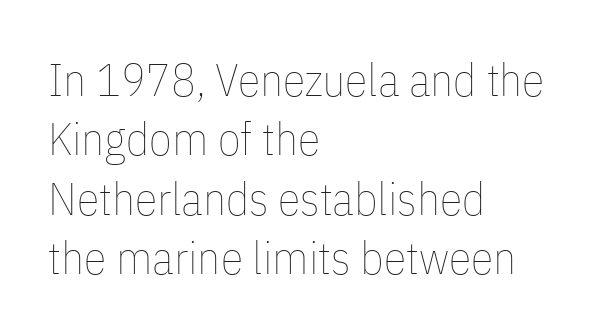
The image shows 46 px thin, condensed type, upright; set left-aligned, normal line spacing (1.29x), normal letter spacing, not underlined; low stroke contrast and a medium x-height.
